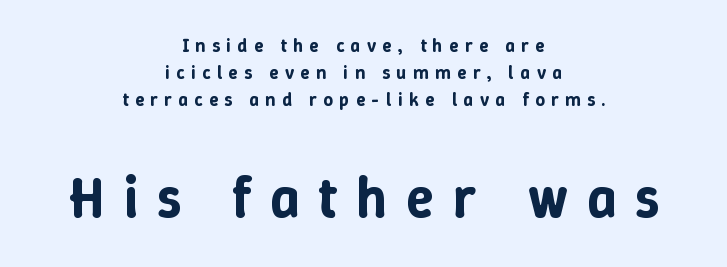
Q: Is the text italic (slanted)? A: No, it is upright.
Q: Is the text underlined? A: No.
Q: How is the paragraph aligned? A: Centered.
Q: Is the spacing between letters normal or unusually wide? A: Unusually wide.
Q: Is the spacing between lines tight, normal or loose? A: Normal.
Q: Which block of text is set in a larger size, the first (top) or the second (bottom)? A: The second (bottom) one.
Q: Width (condensed, normal, or wide)? A: Normal.
Q: Stroke contrast? A: Low.
Q: x-height? A: Medium.
Q: Monospaced? A: No.
